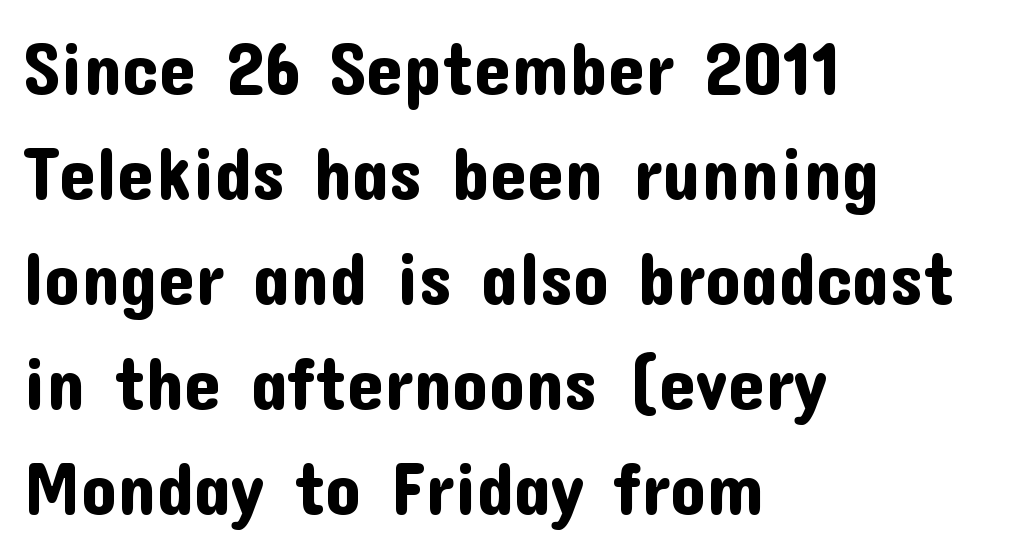
If you drew a ruler down the left edge, every line would touch it. Beneath every word, the page is bare. Look at the bottom of the vertical strokes: they stop flat, with no serifs. Italic? Not at all — the glyphs are vertical. Look at the tracking — it's just the regular setting, nothing added. Here the designer chose a conventional face with non-uniform glyph widths.
